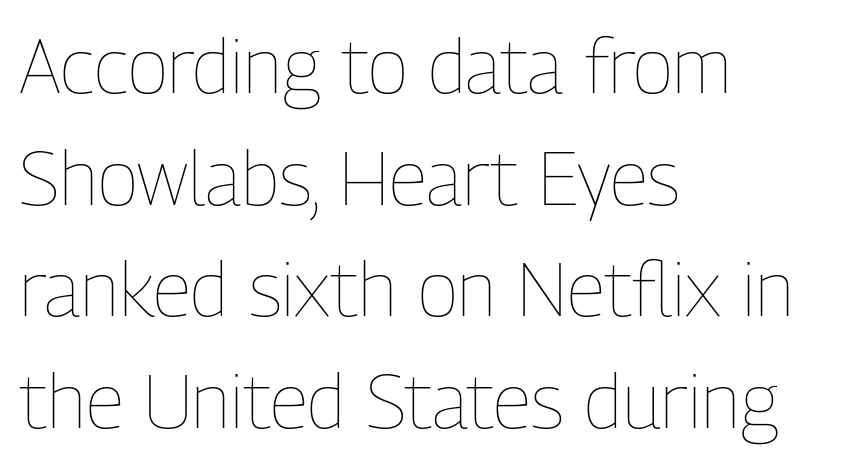
Q: Is the text bold? A: No.
Q: Is the text italic (slanted)? A: No, it is upright.
Q: Is the text underlined? A: No.
Q: How is the paragraph aligned? A: Left-aligned.
Q: Is the spacing between letters normal or unusually wide? A: Normal.
Q: Is the spacing between lines tight, normal or loose? A: Normal.
Q: Width (condensed, normal, or wide)? A: Condensed.
Q: Stroke contrast? A: Low.
Q: x-height? A: Medium.
Q: Monospaced? A: No.
